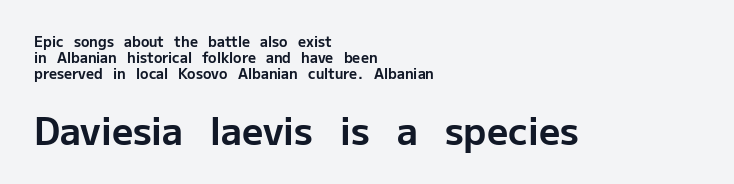
The image shows 37 px bold sans-serif type, upright; set left-aligned, tight line spacing (1.15x), normal letter spacing, not underlined; the second (bottom) block is 2.64x larger; low stroke contrast and a medium x-height.
